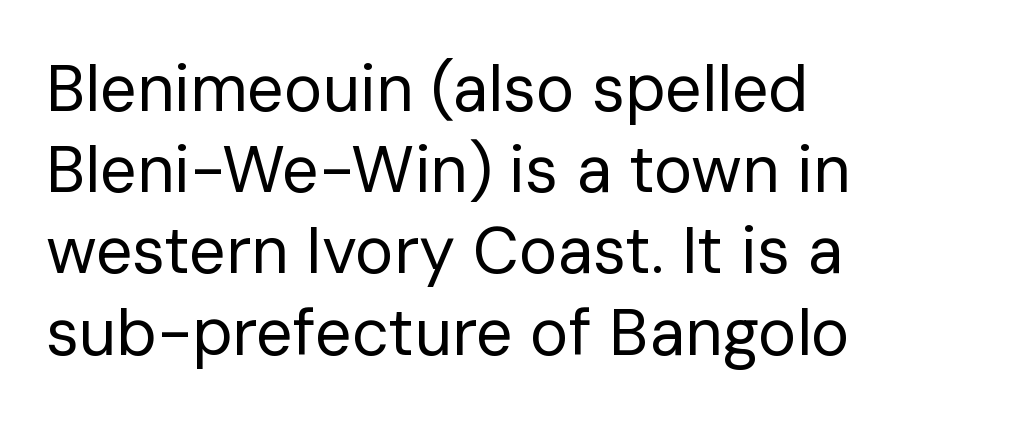
The image shows 65 px regular-weight sans-serif type, upright; set left-aligned, normal line spacing (1.25x), normal letter spacing, not underlined; low stroke contrast and a medium x-height.
